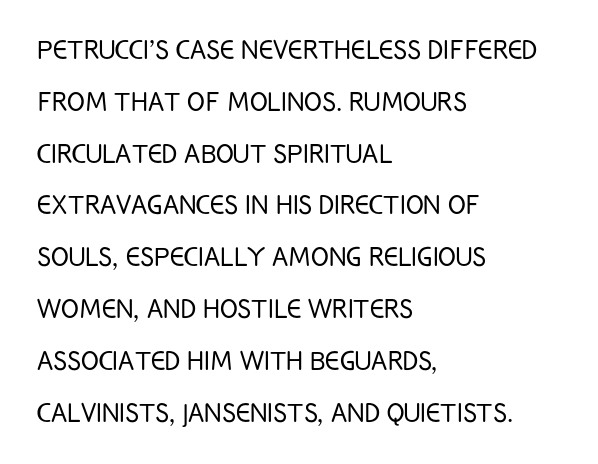
{"serif": "no", "italic": "no", "bold": "no", "weight": "light", "width": "condensed", "stroke_contrast": "low", "x_height": "large", "monospaced": "no", "underline": "no", "align": "left", "line_spacing": "normal", "line_spacing_ratio": 1.57, "letter_spacing": "normal", "letter_spacing_em": 0.0, "glyph_px": 33}
